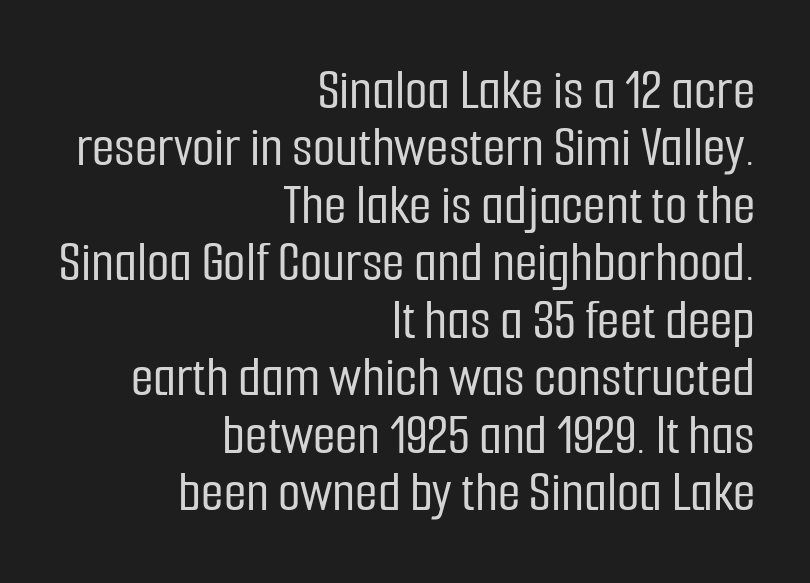
The face used here is proportionally spaced, like ordinary book or web type. The characters display no serif detailing; their extremities are plain. Decoration check: the copy has no underline. Honestly, the rows look squashed on top of each other.
